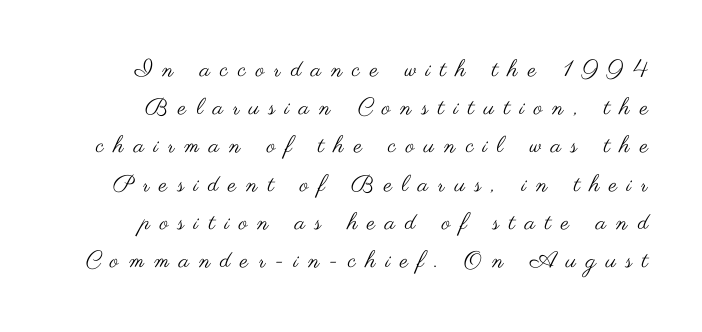
{"bold": "no", "underline": "no", "line_spacing": "normal", "line_spacing_ratio": 1.66, "letter_spacing": "wide", "letter_spacing_em": 0.43, "glyph_px": 23}
